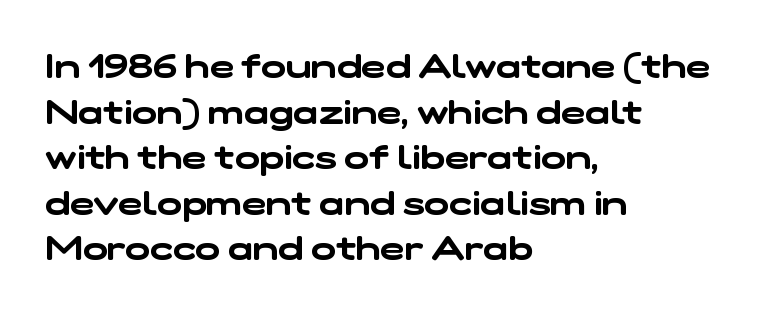
In terms of leading, this rendering sits right in the middle. Nobody drew a line under any word here. The paragraph shown leans on its left margin. I'd call this a sans setting — the letters go barefoot.
